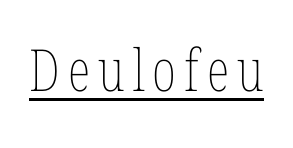
The image shows 58 px thin, condensed type, upright; set underlined; low stroke contrast and a medium x-height.
